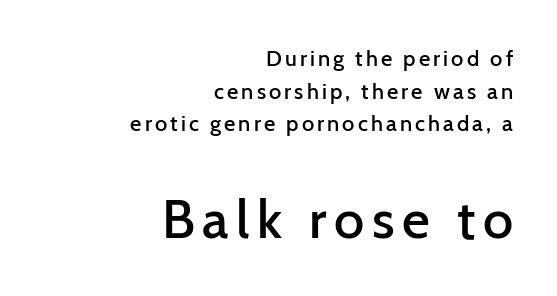
The image shows 54 px semibold sans-serif type, upright; set right-aligned, normal line spacing (1.48x), not underlined; the second (bottom) block is 2.45x larger; low stroke contrast and a medium x-height.
